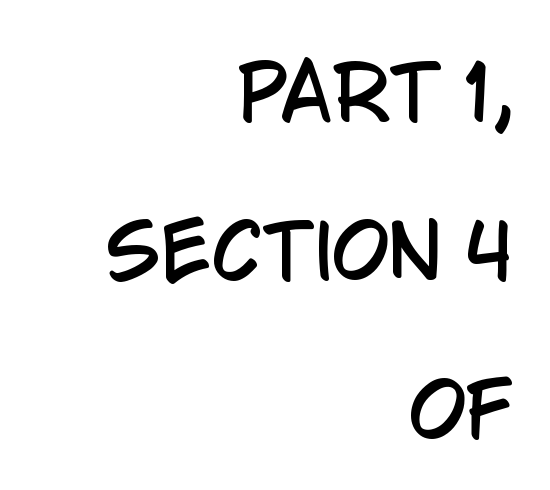
{"serif": "no", "italic": "no", "width": "condensed", "stroke_contrast": "low", "x_height": "large", "monospaced": "no", "underline": "no", "align": "right", "line_spacing": "loose", "line_spacing_ratio": 2.15, "letter_spacing": "normal", "letter_spacing_em": 0.0, "glyph_px": 74}
